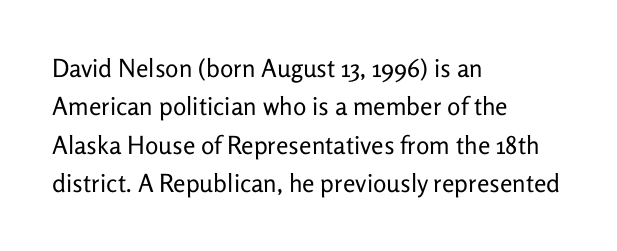
This sample uses an upright cut, with every glyph sitting square on the baseline. The string is rendered with underlining switched off. Tracking value appears to be zero — textbook default spacing. The lines in this sample share a left origin and differ only in where they stop. Vertical spacing — default.
